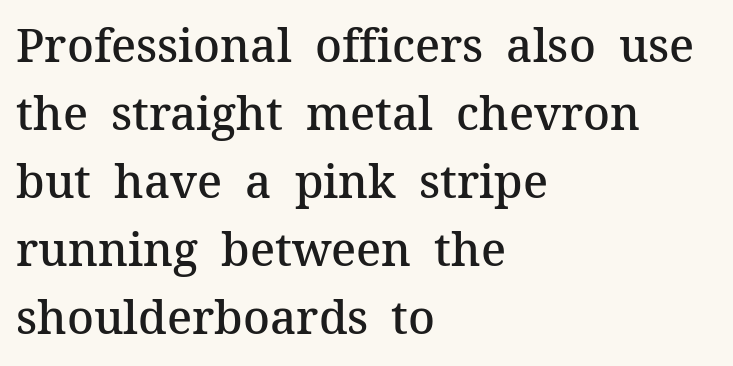
These lines are set flush left with a ragged right edge. The characters look somewhat weighty, a semibold short of true bold. This sample uses plain, unmodified letter spacing. Evenly set lines give the paragraph a standard silhouette.
